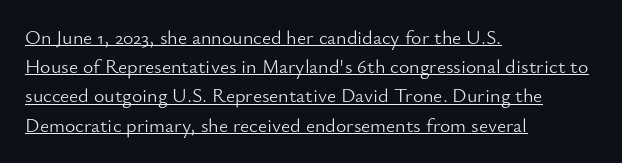
This rendering uses left alignment, leaving the right contour irregular. Nothing unusual about the tracking: characters are spaced as the font intends. A baseline rule has been typeset under these characters. The typography opts for an upright posture over an oblique one.
